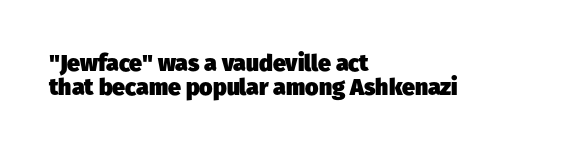
Q: Is the text bold? A: Yes.
Q: Is the text underlined? A: No.
Q: How is the paragraph aligned? A: Left-aligned.
Q: Is the spacing between letters normal or unusually wide? A: Normal.
Q: Is the spacing between lines tight, normal or loose? A: Tight.
